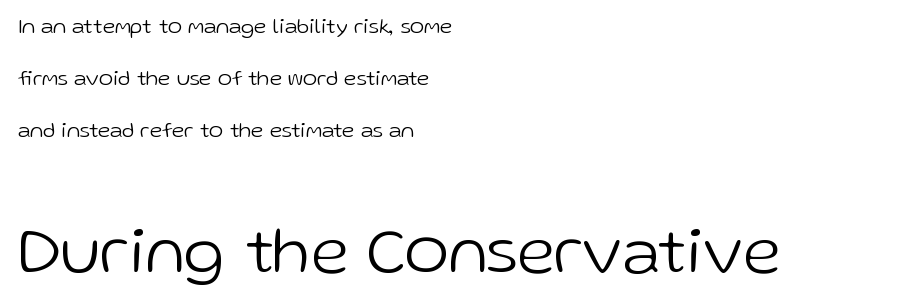
Typeset ragged right — the left edge is the straight one. The specimen omits any rule beneath the text block's lines. Vertical strokes here are truly vertical. To sum up the face: it is a sans, with no serifs. You get the small type first, then a jump to larger type.
